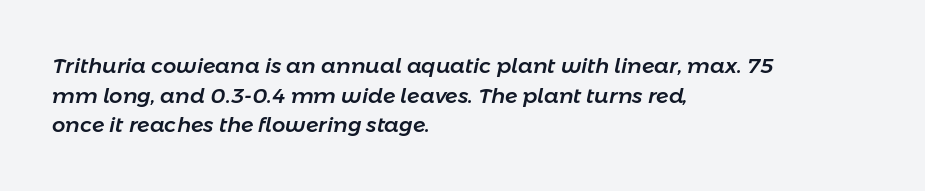
Short and long lines alike share a common starting point at left. Tracking value appears to be zero — textbook default spacing. Posture: slanted. Just letters on the line, the space beneath them empty. A typesetter would call this leading conventional body-copy spacing.
